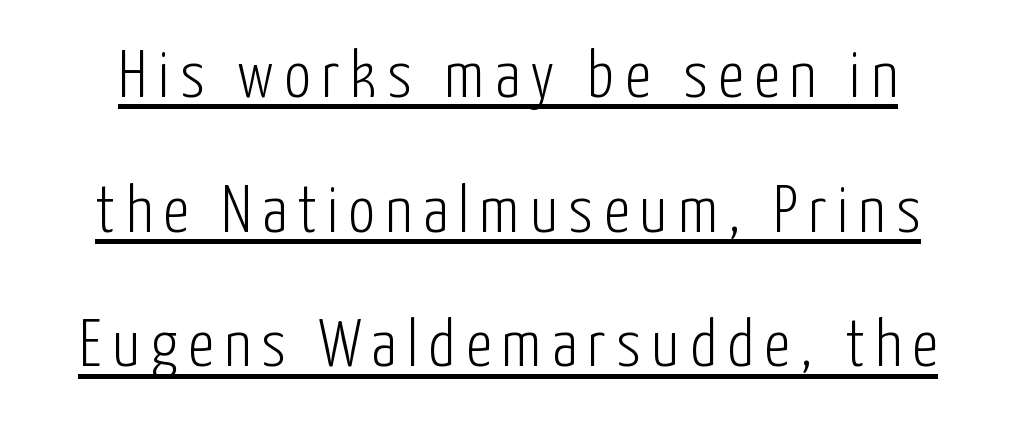
The image shows 66 px light, condensed sans-serif type, upright; set loose line spacing (2.04x), underlined; low stroke contrast and a medium x-height.
